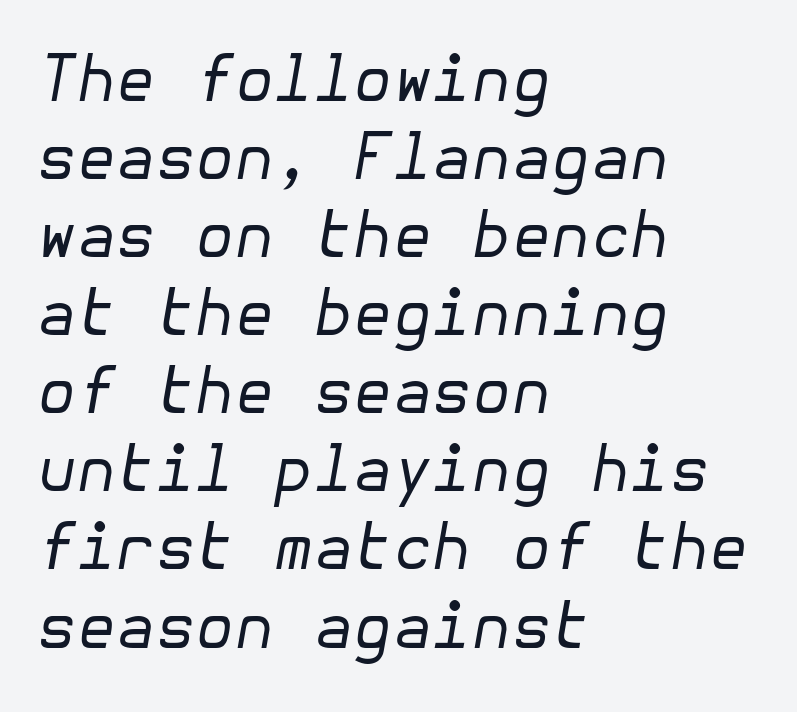
Q: Is the text bold? A: No.
Q: Is the text italic (slanted)? A: Yes, it leans right by about 10 degrees.
Q: Is the text underlined? A: No.
Q: How is the paragraph aligned? A: Left-aligned.
Q: Is the spacing between letters normal or unusually wide? A: Normal.
Q: Width (condensed, normal, or wide)? A: Normal.
Q: Stroke contrast? A: Low.
Q: x-height? A: Medium.
